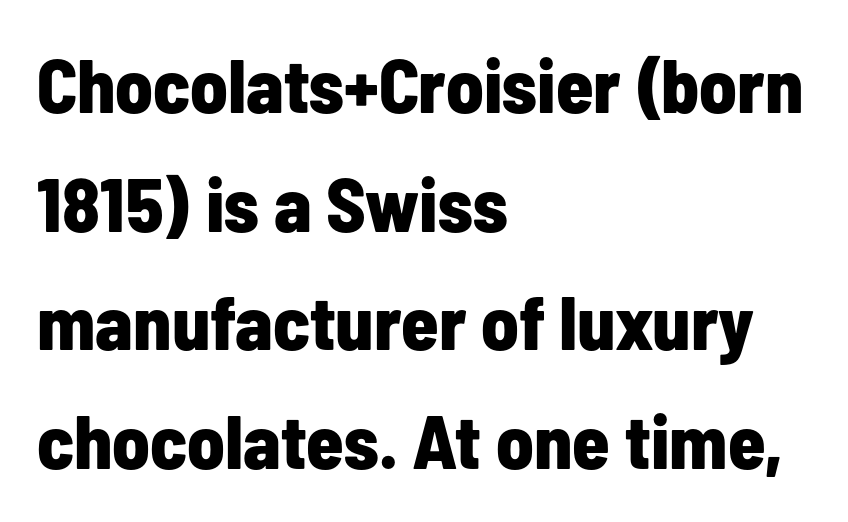
The image shows 76 px bold, condensed sans-serif type, upright; set left-aligned, normal line spacing (1.56x), normal letter spacing, not underlined; low stroke contrast and a medium x-height.
